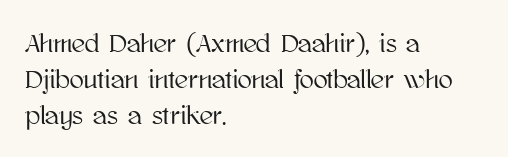
{"italic": "no", "underline": "no", "align": "left", "line_spacing": "normal", "line_spacing_ratio": 1.39, "letter_spacing": "normal", "letter_spacing_em": 0.0, "glyph_px": 26}
